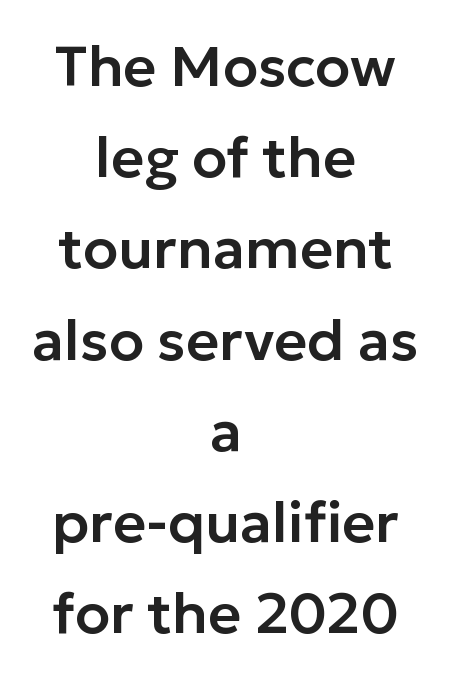
Q: Is the text italic (slanted)? A: No, it is upright.
Q: Is the typeface a serif or a sans-serif typeface? A: Sans-serif.
Q: Is the text underlined? A: No.
Q: How is the paragraph aligned? A: Centered.
Q: Is the spacing between letters normal or unusually wide? A: Normal.
Q: Is the spacing between lines tight, normal or loose? A: Normal.
Q: Width (condensed, normal, or wide)? A: Normal.
Q: Stroke contrast? A: Low.
Q: x-height? A: Medium.
Q: Monospaced? A: No.
